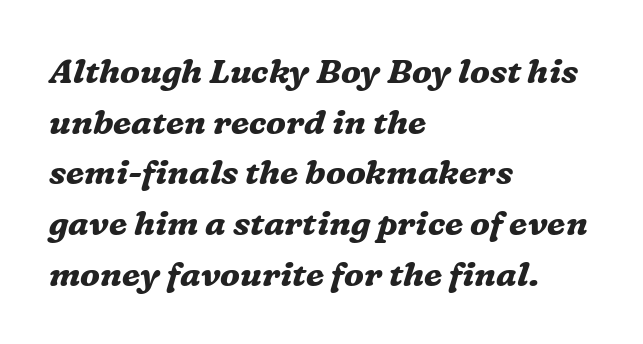
The image shows 34 px bold serif type, italic (leaning right); set left-aligned, normal line spacing (1.49x), normal letter spacing, not underlined; medium stroke contrast and a medium x-height.
